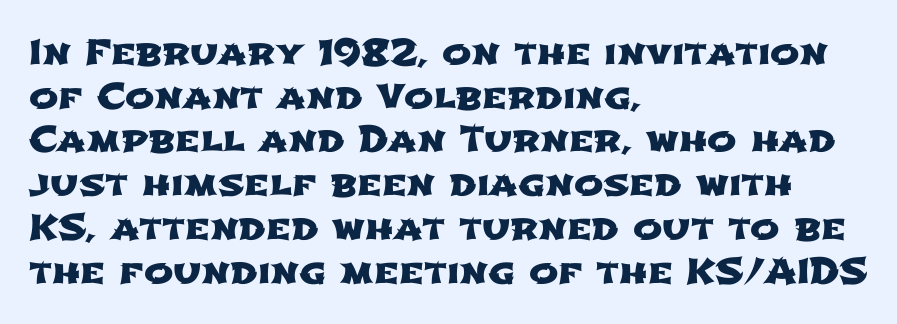
Horizontal alignment here is leftward, the default for most running prose. This rendering leaves character spacing at its baseline value. Unmarked baselines from the first word to the last. Rows of type keep a routine distance in the vertical direction.
